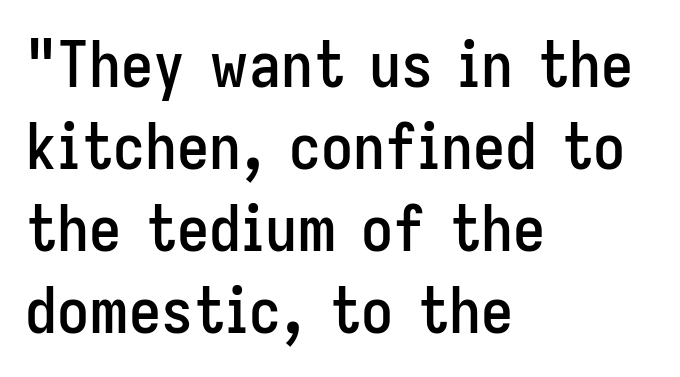
The image shows 64 px condensed sans-serif type, upright; set left-aligned, normal line spacing (1.28x), normal letter spacing, not underlined; low stroke contrast and a medium x-height.
